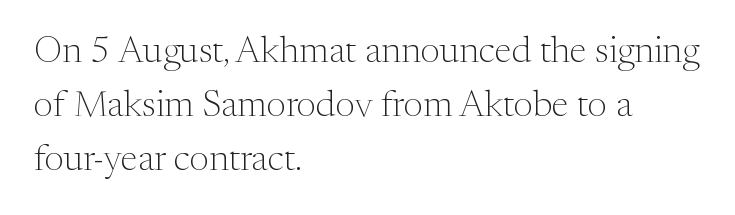
{"serif": "yes", "italic": "no", "bold": "no", "weight": "light", "width": "normal", "stroke_contrast": "medium", "x_height": "medium", "monospaced": "no", "underline": "no", "align": "left", "line_spacing": "normal", "line_spacing_ratio": 1.46, "letter_spacing": "normal", "letter_spacing_em": 0.0, "glyph_px": 37}
